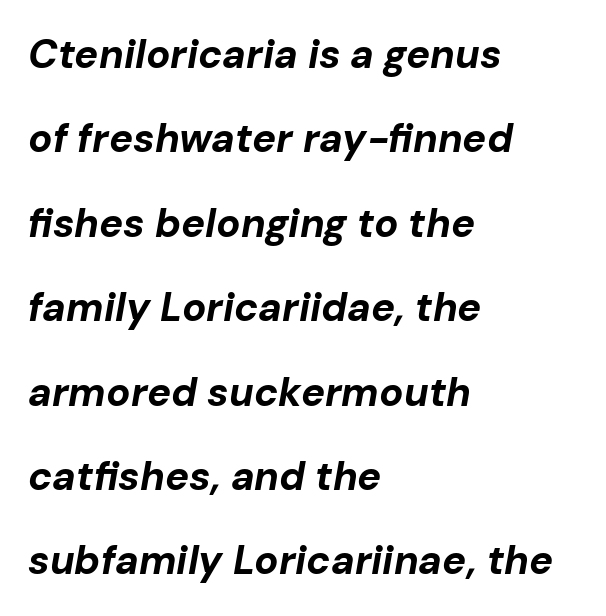
{"italic": "yes", "lean": "right", "slant_degrees": 10, "bold": "yes", "weight": "bold", "width": "normal", "stroke_contrast": "low", "x_height": "medium", "monospaced": "no", "underline": "no", "align": "left", "line_spacing": "loose", "line_spacing_ratio": 2.11, "letter_spacing": "normal", "letter_spacing_em": 0.0, "glyph_px": 40}
